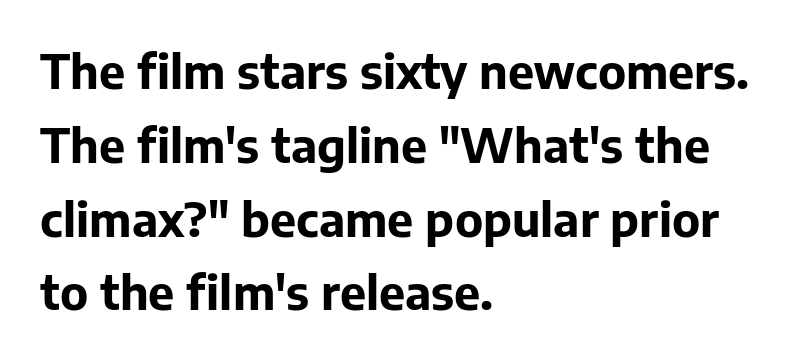
The image shows 47 px bold sans-serif type, upright; set left-aligned, normal line spacing (1.57x), normal letter spacing, not underlined; low stroke contrast and a medium x-height.
